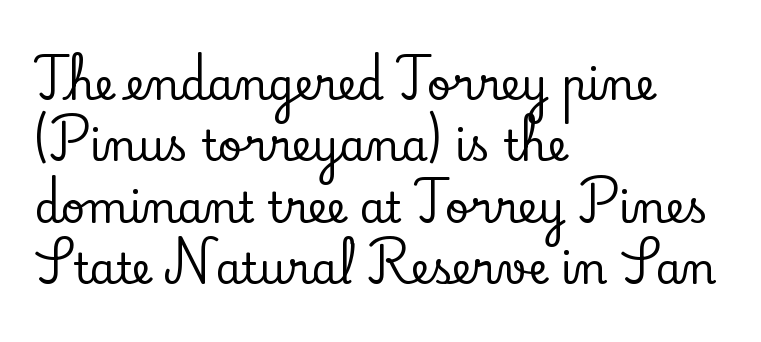
Honestly, there is no underline to notice here at all. Are there feet on the stems? There are — it's a serif. Do the letters lean? They stand straight. What stands out about the letter spacing? Nothing — it is the standard amount.
